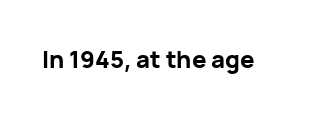
{"italic": "no", "bold": "yes", "underline": "no", "letter_spacing": "normal", "letter_spacing_em": 0.0, "glyph_px": 24}
